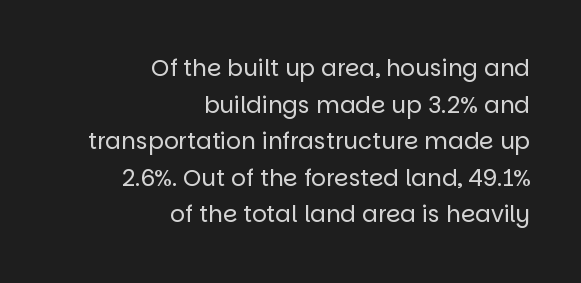
The image shows 23 px text type, upright; set right-aligned, normal line spacing (1.59x), normal letter spacing, not underlined.
